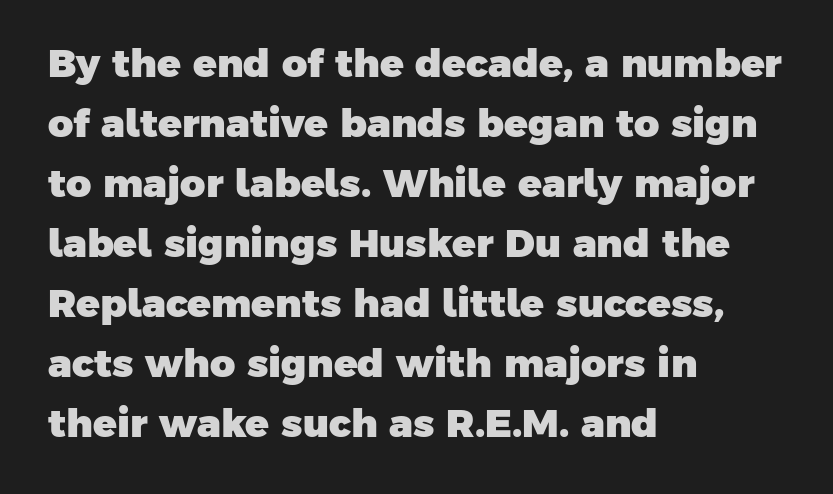
Q: Is the text bold? A: Yes.
Q: Is the typeface a serif or a sans-serif typeface? A: Sans-serif.
Q: Is the text underlined? A: No.
Q: How is the paragraph aligned? A: Left-aligned.
Q: Is the spacing between letters normal or unusually wide? A: Normal.
Q: Is the spacing between lines tight, normal or loose? A: Normal.
Q: Width (condensed, normal, or wide)? A: Normal.
Q: Stroke contrast? A: Low.
Q: x-height? A: Medium.
Q: Monospaced? A: No.
